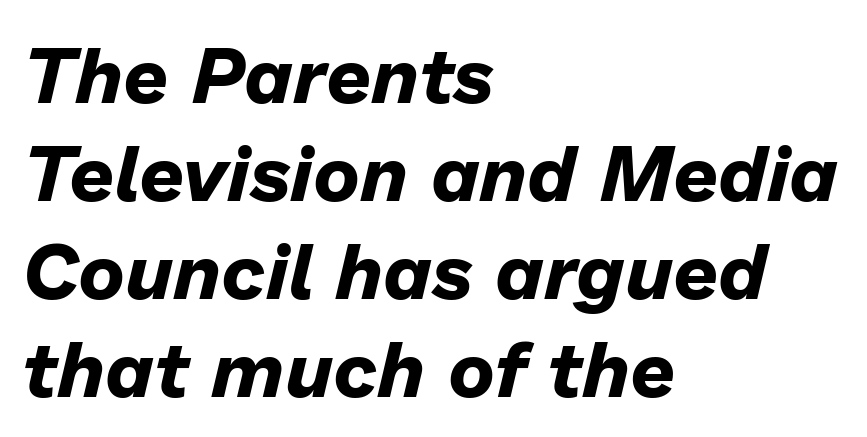
The image shows 79 px bold type, italic (leaning right); set left-aligned, line spacing 1.24x, normal letter spacing, not underlined; low stroke contrast and a medium x-height.
